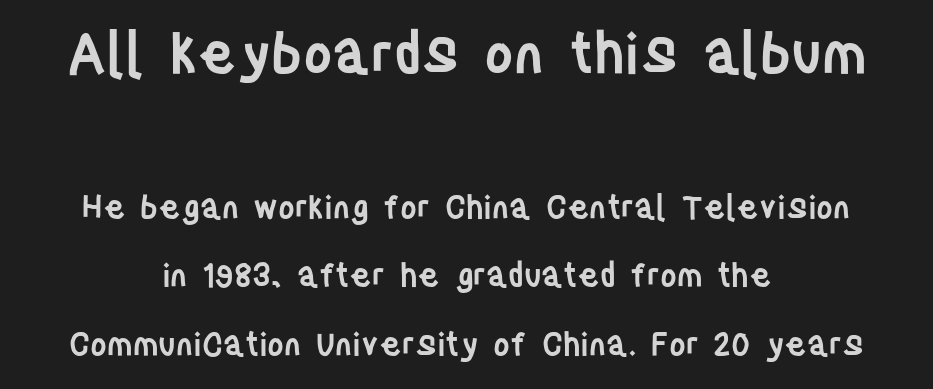
Q: Is the text bold? A: Semi-bold.
Q: Is the text italic (slanted)? A: No, it is upright.
Q: Is the typeface a serif or a sans-serif typeface? A: Sans-serif.
Q: Is the text underlined? A: No.
Q: How is the paragraph aligned? A: Centered.
Q: Is the spacing between letters normal or unusually wide? A: Normal.
Q: Is the spacing between lines tight, normal or loose? A: Loose.
Q: Which block of text is set in a larger size, the first (top) or the second (bottom)? A: The first (top) one.
Q: Width (condensed, normal, or wide)? A: Condensed.
Q: Stroke contrast? A: Low.
Q: x-height? A: Large.
Q: Monospaced? A: No.
